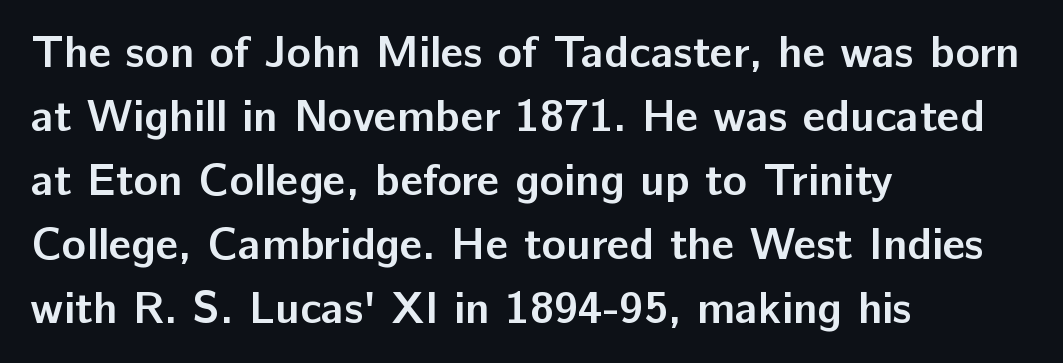
Descenders hang freely into open space. The passage shown has conventional tracking throughout. The leading is moderate, giving the passage an even texture. Heft: maximum for text — a bold. Line starts are locked; line ends wander.
